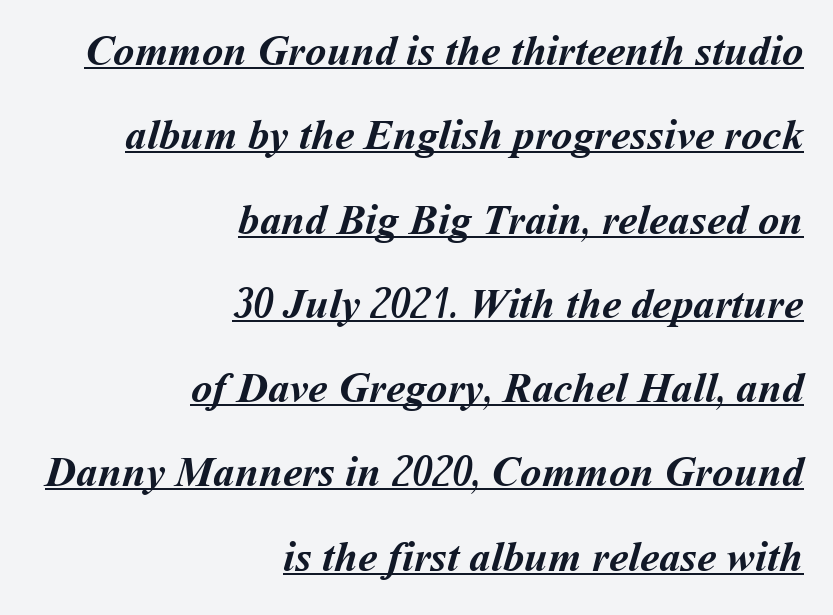
{"bold": "yes", "weight": "semibold", "width": "normal", "stroke_contrast": "medium", "x_height": "medium", "monospaced": "no", "underline": "yes", "align": "right", "line_spacing": "loose", "line_spacing_ratio": 1.96, "letter_spacing": "normal", "letter_spacing_em": 0.0, "glyph_px": 43}
